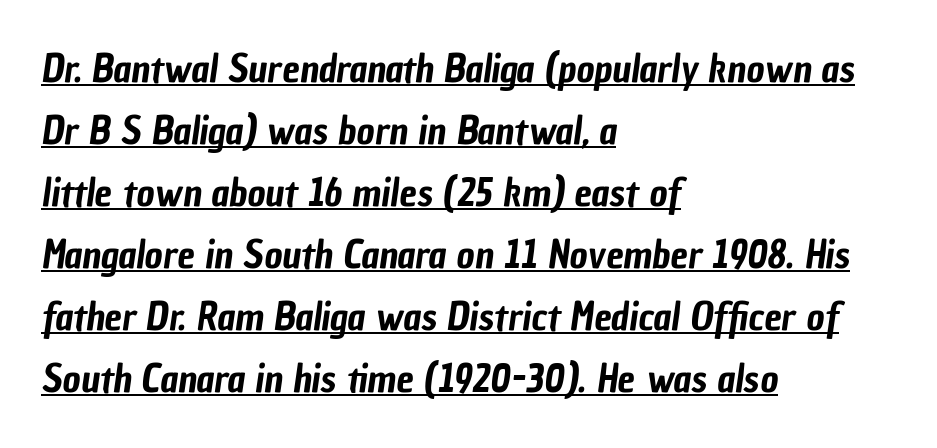
Q: Is the typeface a serif or a sans-serif typeface? A: Sans-serif.
Q: Is the text underlined? A: Yes.
Q: How is the paragraph aligned? A: Left-aligned.
Q: Is the spacing between letters normal or unusually wide? A: Normal.
Q: Is the spacing between lines tight, normal or loose? A: Normal.
Q: Width (condensed, normal, or wide)? A: Condensed.
Q: Stroke contrast? A: Low.
Q: x-height? A: Medium.
Q: Monospaced? A: No.
